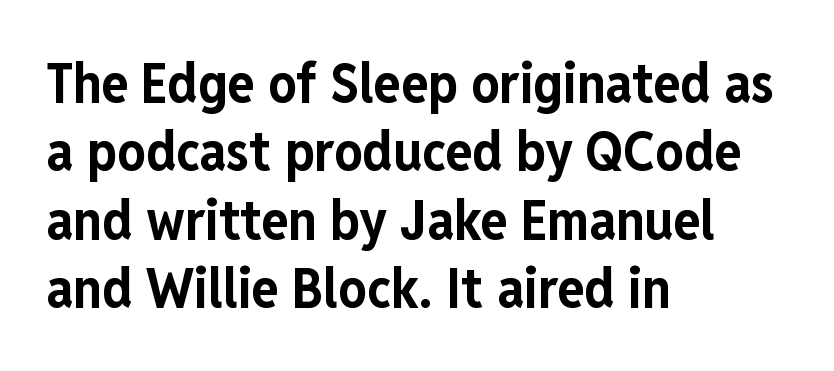
The image shows 56 px bold, condensed sans-serif type, upright; set left-aligned, line spacing 1.22x, normal letter spacing, not underlined; low stroke contrast and a medium x-height.
